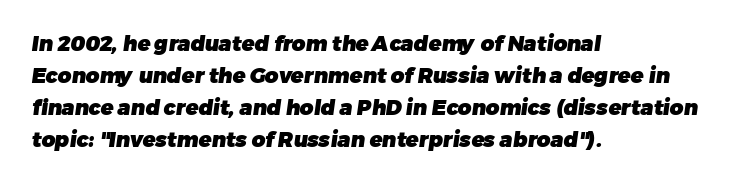
Every row of glyphs begins at an identical x-position on the left. Tracking here is standard; glyphs follow each other at the usual distance. Only glyphs here, with clear space below each row. Summary of vertical rhythm: regular, with standard interline spacing.
